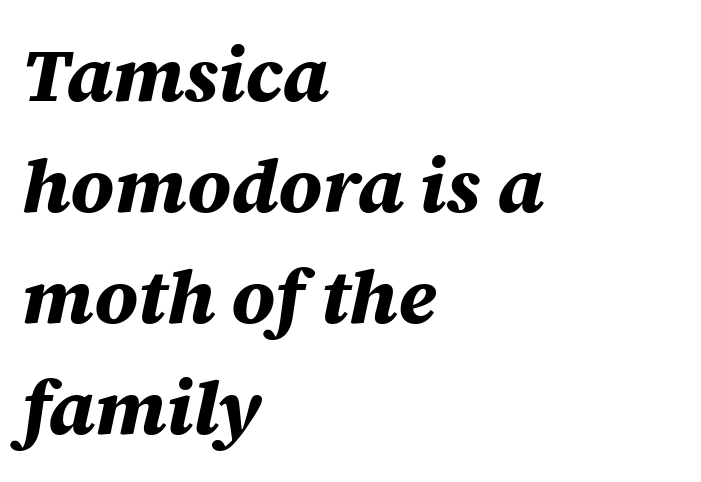
Slanted lettering throughout. Line starts are locked; line ends wander. If you measured baseline to baseline, you'd find a middling distance. The typesetting leans heavy: a genuine bold.
